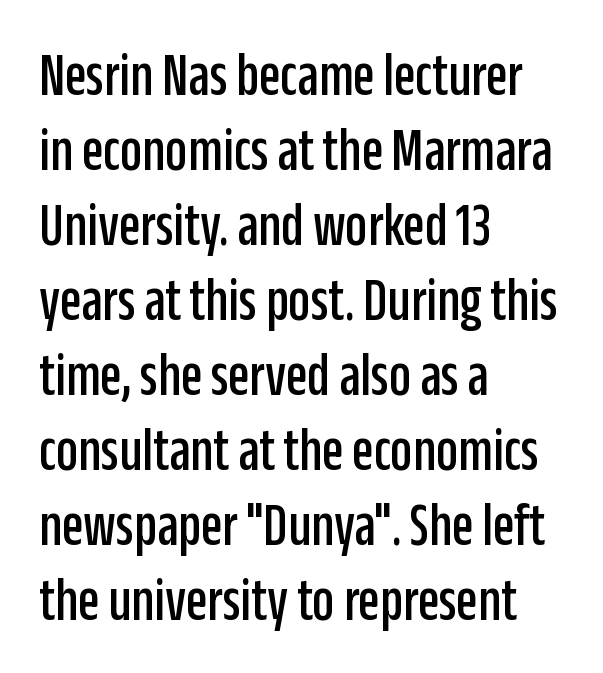
The image shows 62 px condensed sans-serif type, upright; set left-aligned, line spacing 1.21x, normal letter spacing, not underlined; low stroke contrast and a large x-height.
